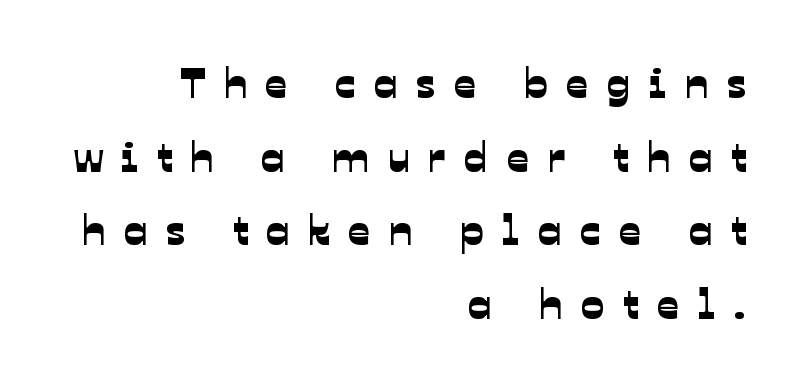
Underlining? Definitely not there. Leftover space on each line is placed entirely before the opening word. The passage shown is typed in a proportional face where columns would drift. Short note: letters widely spaced. The characters display no serif detailing; their extremities are plain.
